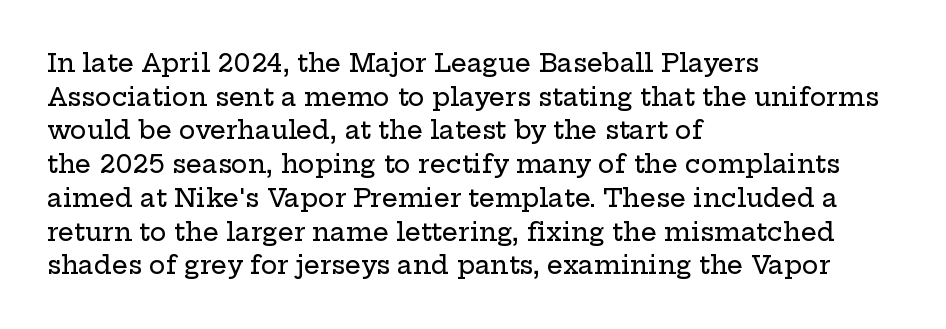
Q: Is the text italic (slanted)? A: No, it is upright.
Q: Is the text underlined? A: No.
Q: How is the paragraph aligned? A: Left-aligned.
Q: Is the spacing between letters normal or unusually wide? A: Normal.
Q: Is the spacing between lines tight, normal or loose? A: Normal.
